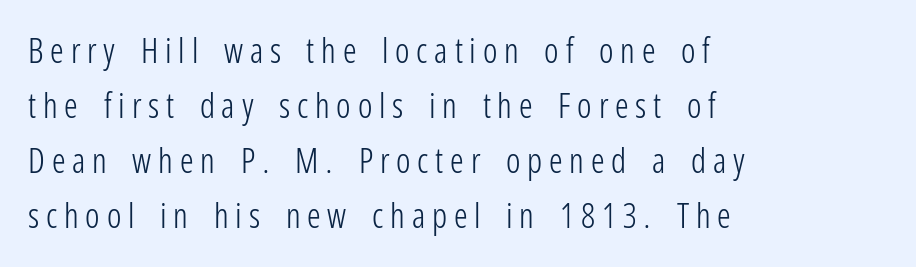
The image shows 34 px light, condensed sans-serif type, upright; set left-aligned, normal line spacing (1.62x), unusually wide letter spacing (+0.2 em), not underlined; low stroke contrast and a medium x-height.
